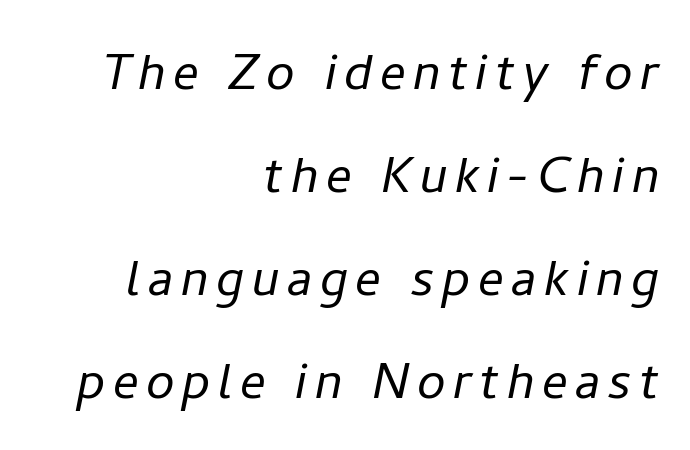
{"italic": "yes", "lean": "right", "slant_degrees": 11, "bold": "no", "weight": "light", "width": "normal", "stroke_contrast": "low", "x_height": "medium", "monospaced": "no", "underline": "no", "align": "right", "line_spacing": "normal", "line_spacing_ratio": 1.61, "glyph_px": 64}
